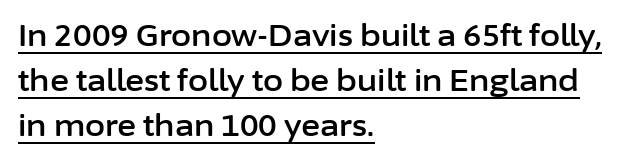
Q: Is the text italic (slanted)? A: No, it is upright.
Q: Is the typeface a serif or a sans-serif typeface? A: Sans-serif.
Q: Is the text underlined? A: Yes.
Q: How is the paragraph aligned? A: Left-aligned.
Q: Is the spacing between letters normal or unusually wide? A: Normal.
Q: Is the spacing between lines tight, normal or loose? A: Normal.
Q: Width (condensed, normal, or wide)? A: Normal.
Q: Stroke contrast? A: Low.
Q: x-height? A: Medium.
Q: Monospaced? A: No.
